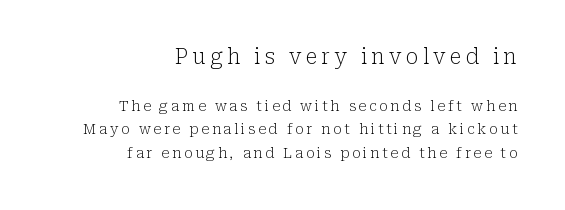
The image shows 21 px text type, upright; set right-aligned, normal line spacing (1.67x), unusually wide letter spacing (+0.2 em), not underlined; the first (top) block is 1.5x larger.
